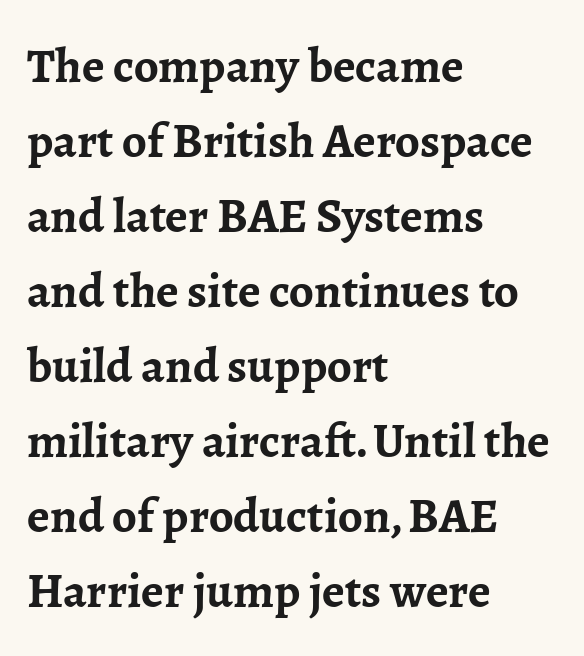
The image shows 49 px semibold serif type, upright; set left-aligned, normal line spacing (1.53x), normal letter spacing, not underlined; low stroke contrast and a medium x-height.
